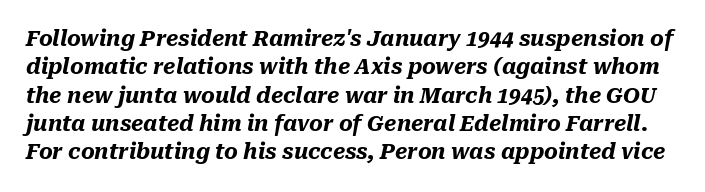
{"italic": "yes", "lean": "right", "slant_degrees": 10, "bold": "yes", "underline": "no", "line_spacing": "normal", "line_spacing_ratio": 1.35, "letter_spacing": "normal", "letter_spacing_em": 0.0, "glyph_px": 21}
